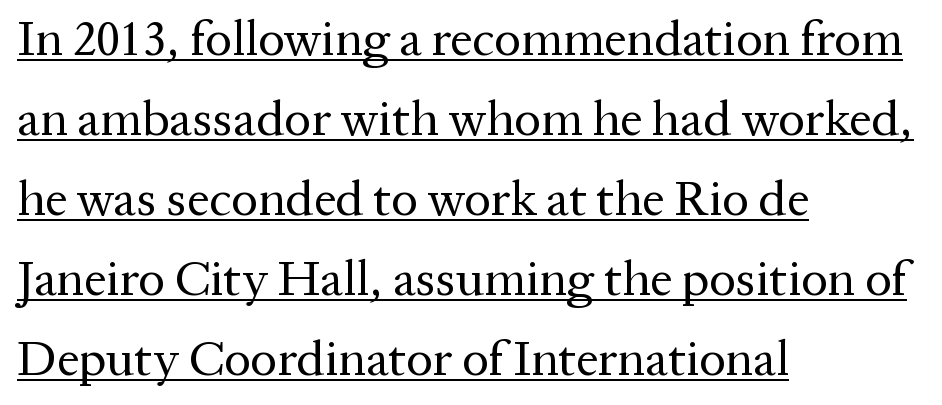
You could not count columns in this text — the font is proportionally spaced. This rendering employs a face with finishing strokes, i.e., a serif. How would I describe the line gaps? Plain and ordinary. The characters are drawn with everyday or finer stroke widths. Alignment: flush left. No extra tracking has been applied to these lines.
